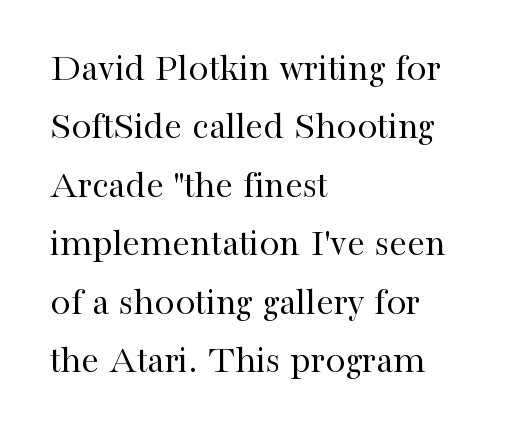
{"serif": "yes", "italic": "no", "bold": "no", "weight": "regular", "width": "normal", "stroke_contrast": "high", "x_height": "medium", "monospaced": "no", "underline": "no", "align": "left", "line_spacing": "normal", "line_spacing_ratio": 1.46, "letter_spacing": "normal", "letter_spacing_em": 0.0, "glyph_px": 40}
